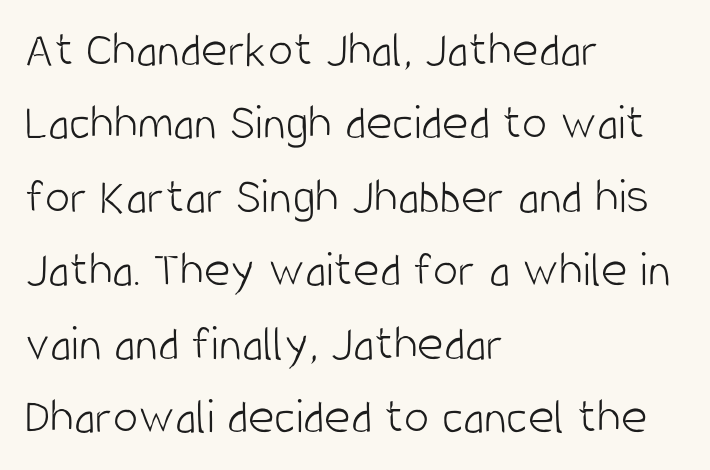
{"serif": "no", "italic": "no", "bold": "no", "weight": "light", "width": "condensed", "stroke_contrast": "low", "x_height": "large", "monospaced": "no", "underline": "no", "align": "left", "line_spacing": "normal", "line_spacing_ratio": 1.44, "letter_spacing": "normal", "letter_spacing_em": 0.0, "glyph_px": 51}
